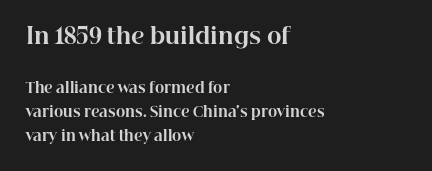
{"italic": "no", "bold": "yes", "underline": "no", "align": "left", "line_spacing_ratio": 1.71, "letter_spacing": "normal", "letter_spacing_em": 0.0, "larger_block": "first", "size_ratio": 1.57, "glyph_px": 22}
